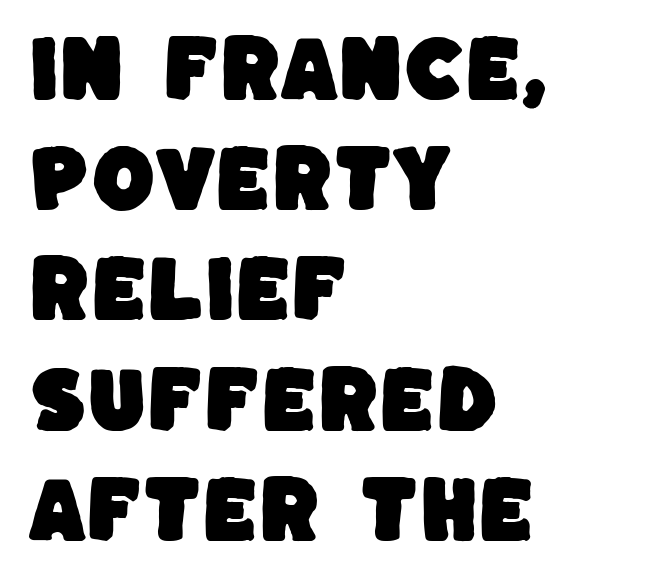
Q: Is the typeface a serif or a sans-serif typeface? A: Sans-serif.
Q: Is the text underlined? A: No.
Q: How is the paragraph aligned? A: Left-aligned.
Q: Is the spacing between letters normal or unusually wide? A: Normal.
Q: Is the spacing between lines tight, normal or loose? A: Normal.
Q: Width (condensed, normal, or wide)? A: Normal.
Q: Stroke contrast? A: Low.
Q: x-height? A: Large.
Q: Monospaced? A: No.
